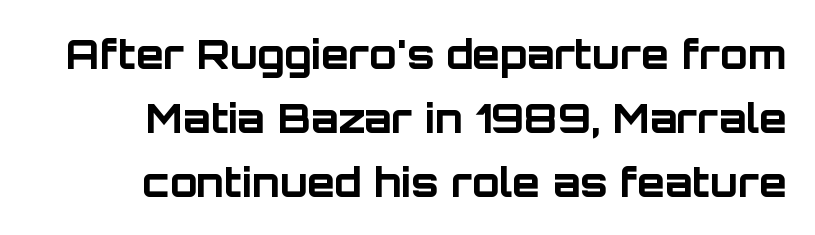
You could not count columns in this text — the font is proportionally spaced. No italicization has been applied; the sample stays upright. All the whitespace from short lines collects on the left. Default kerning and tracking; the words read as compact shapes. Successive baselines arrive at the customary interval. This is sans-serif lettering, the kind often seen on screens and signage.
